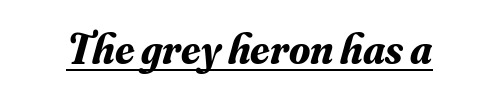
{"serif": "yes", "italic": "yes", "lean": "right", "slant_degrees": 16, "bold": "yes", "weight": "bold", "width": "normal", "stroke_contrast": "medium", "x_height": "small", "monospaced": "no", "underline": "yes", "letter_spacing": "normal", "letter_spacing_em": 0.0, "glyph_px": 43}
